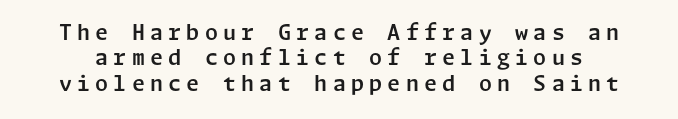
{"italic": "no", "underline": "no", "line_spacing_ratio": 1.21, "letter_spacing": "wide", "letter_spacing_em": 0.25, "glyph_px": 21}
